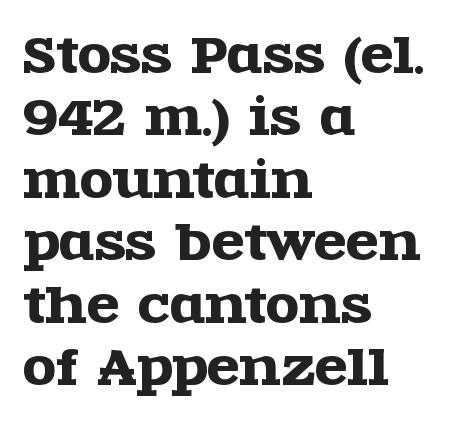
Typeset ragged right — the left edge is the straight one. The type sits square on the baseline with zero lean. This rendering leaves character spacing at its baseline value. Each row of text sits above clean, open space. The passage shown is typed in a proportional face where columns would drift. The leading is moderate, giving the passage an even texture.
